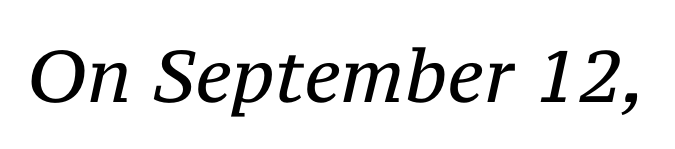
The image shows 73 px regular-weight serif type, italic (leaning right); set normal letter spacing, not underlined; medium stroke contrast and a medium x-height.
